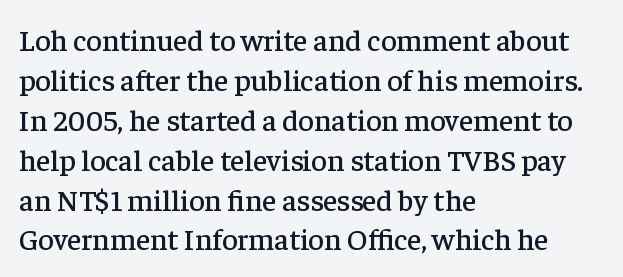
Q: Is the text italic (slanted)? A: No, it is upright.
Q: Is the typeface a serif or a sans-serif typeface? A: Serif.
Q: Is the text underlined? A: No.
Q: How is the paragraph aligned? A: Left-aligned.
Q: Is the spacing between letters normal or unusually wide? A: Normal.
Q: Is the spacing between lines tight, normal or loose? A: Normal.
Q: Width (condensed, normal, or wide)? A: Normal.
Q: Stroke contrast? A: Low.
Q: x-height? A: Medium.
Q: Monospaced? A: No.
